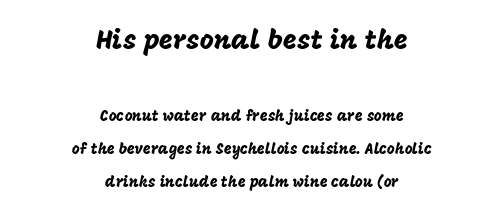
The image shows 27 px text type; set centered, loose line spacing (2.2x), normal letter spacing, not underlined; the first (top) block is 1.8x larger.
